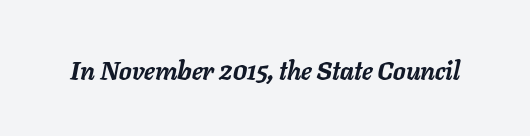
{"italic": "yes", "lean": "right", "slant_degrees": 11, "bold": "yes", "underline": "no", "letter_spacing": "normal", "letter_spacing_em": 0.0, "glyph_px": 25}
